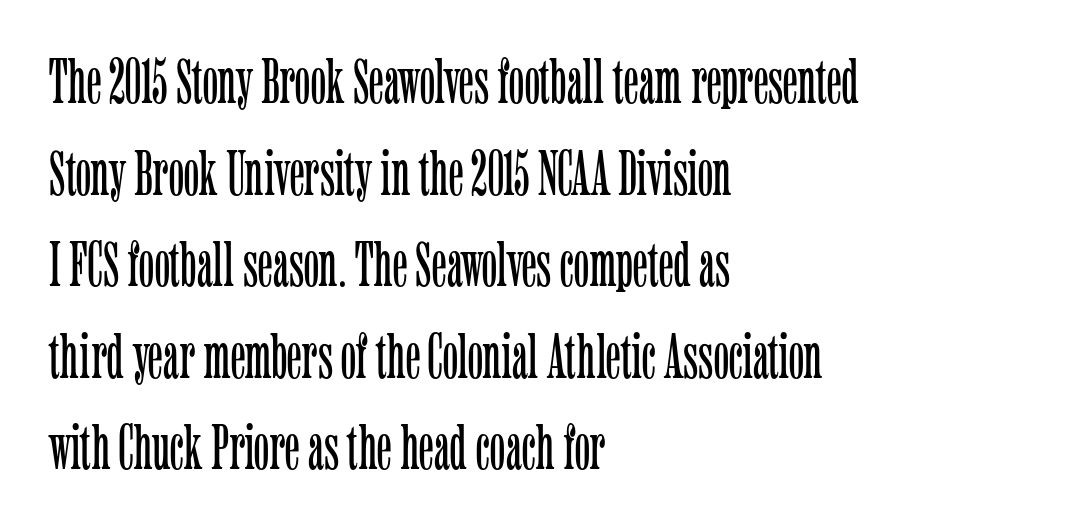
This sample is left-justified, so line endings fall wherever the words run out. Here the glyphs are tracked normally, forming tight word shapes. Here the designer chose a conventional face with non-uniform glyph widths. Is the type heavy? It reads as light-to-regular instead. No italicization has been applied; the sample stays upright. The rendering shows small feet on the letterforms — a serif design.
